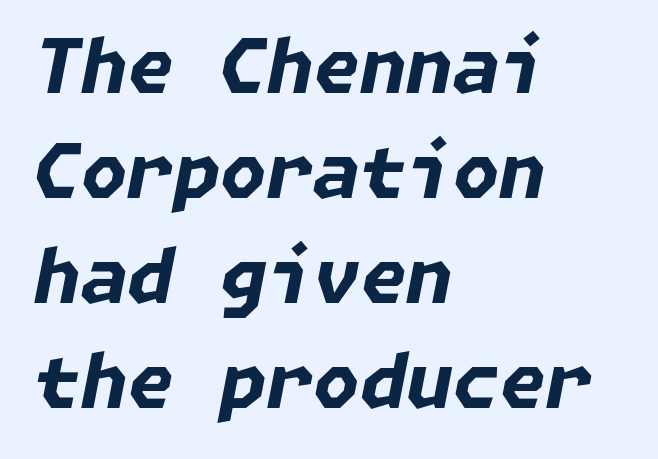
Beneath every word, the page is bare. Line spacing here is normal. The horizontal fit of the characters is conventional and even. The specimen reads as italic at a glance. One-word summary of the alignment: left.
